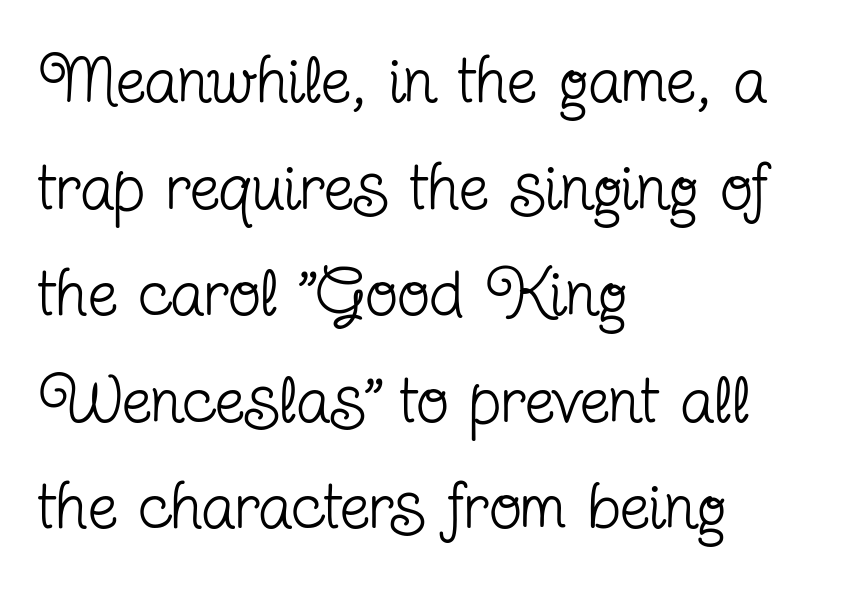
The ragged edge is on the right, which tells us the setting is flush left. Look at the bottom of the vertical strokes: they flare into serifs here. Character widths vary here, with narrow letters taking less room than wide ones. The characters are drawn with everyday or finer stroke widths. Short note: letters normally spaced.
